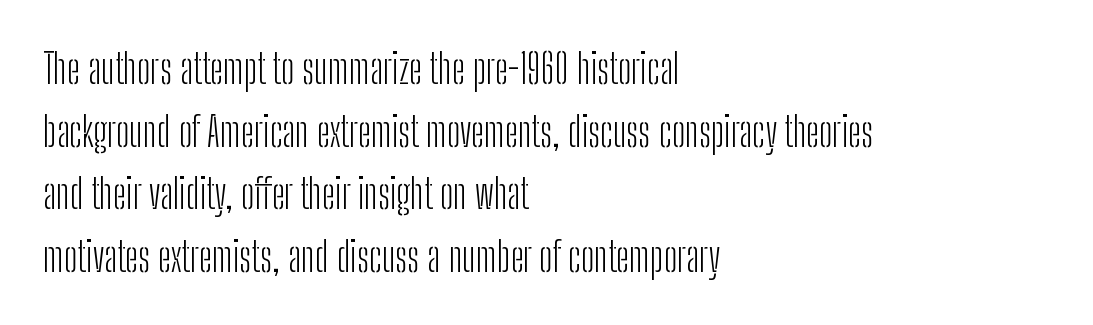
Q: Is the text bold? A: No.
Q: Is the text italic (slanted)? A: No, it is upright.
Q: Is the typeface a serif or a sans-serif typeface? A: Sans-serif.
Q: Is the text underlined? A: No.
Q: How is the paragraph aligned? A: Left-aligned.
Q: Is the spacing between letters normal or unusually wide? A: Normal.
Q: Is the spacing between lines tight, normal or loose? A: Normal.
Q: Width (condensed, normal, or wide)? A: Condensed.
Q: Stroke contrast? A: Low.
Q: x-height? A: Medium.
Q: Monospaced? A: No.
